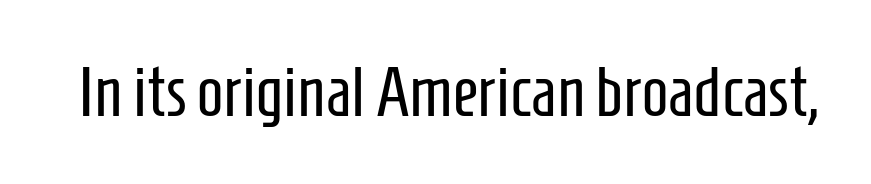
{"serif": "no", "italic": "no", "bold": "no", "weight": "regular", "width": "condensed", "stroke_contrast": "low", "x_height": "medium", "monospaced": "no", "underline": "no", "letter_spacing": "normal", "letter_spacing_em": 0.0, "glyph_px": 70}
